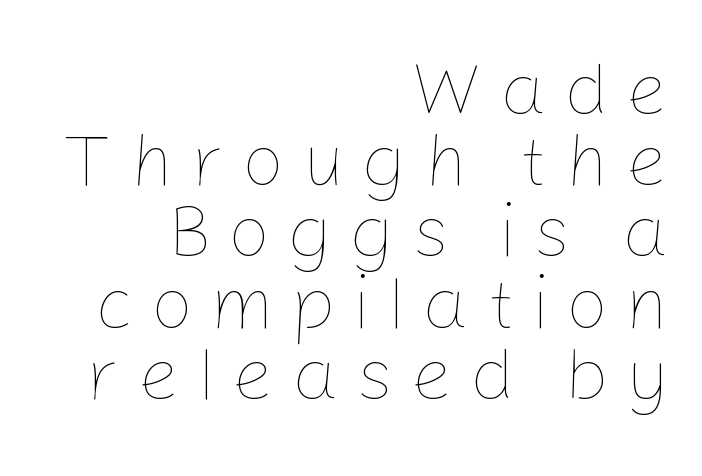
Posture: straight, roman, zero tilt. Letters rest on an invisible, unmarked baseline. Tracking here is generous; glyphs stand well apart from one another. Is this a fixed-width face? No — the glyphs have proportional, varying widths.
